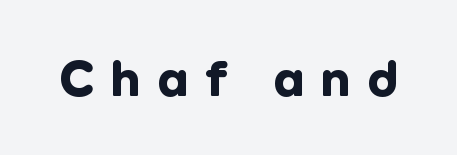
The image shows 50 px bold sans-serif type, upright; set unusually wide letter spacing (+0.35 em), not underlined; low stroke contrast and a medium x-height.
